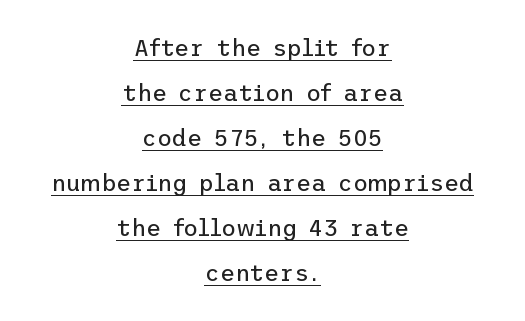
{"italic": "no", "bold": "no", "underline": "yes", "align": "center", "line_spacing": "loose", "line_spacing_ratio": 1.96, "letter_spacing": "normal", "letter_spacing_em": 0.0, "glyph_px": 23}
